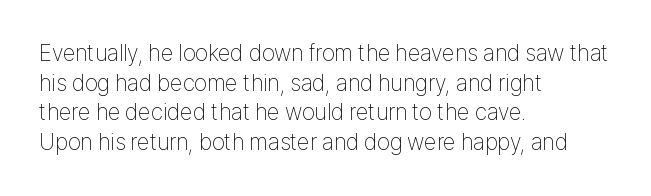
The lines sit at an ordinary, default distance from one another. The rag falls on the right side of this text block. The characters are drawn with everyday or finer stroke widths. Descender tails drop into unmarked territory.
